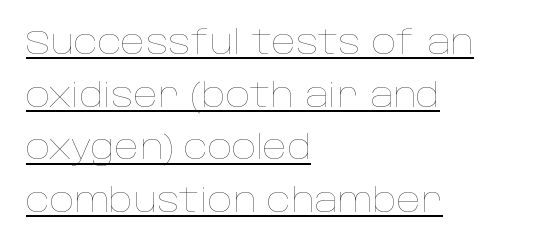
Varying glyph widths throughout — classic text-font behaviour. This sample carries an underscore along the baseline area. Is the letter spacing exaggerated? No — it looks like the ordinary default. The axis of the letterforms is exactly vertical. Layout note: lines flush left. The typeface has the unassuming heft of standard copy or less.
